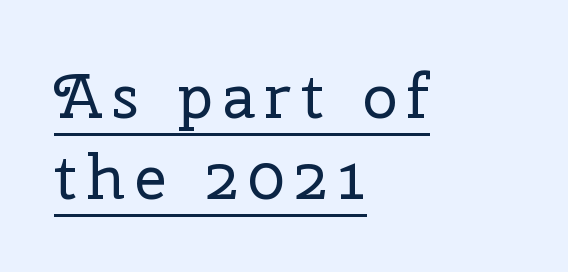
{"serif": "yes", "italic": "no", "bold": "no", "weight": "regular", "width": "normal", "stroke_contrast": "low", "x_height": "medium", "monospaced": "no", "underline": "yes", "align": "left", "line_spacing": "normal", "line_spacing_ratio": 1.3, "glyph_px": 62}
